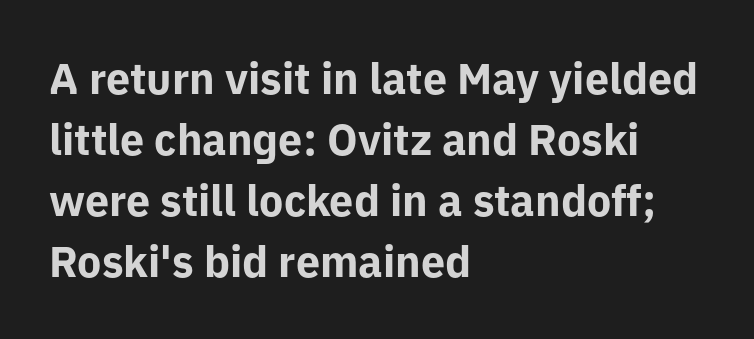
{"serif": "no", "italic": "no", "bold": "yes", "weight": "bold", "width": "normal", "stroke_contrast": "low", "x_height": "medium", "monospaced": "no", "underline": "no", "align": "left", "line_spacing": "normal", "line_spacing_ratio": 1.42, "letter_spacing": "normal", "letter_spacing_em": 0.0, "glyph_px": 43}
